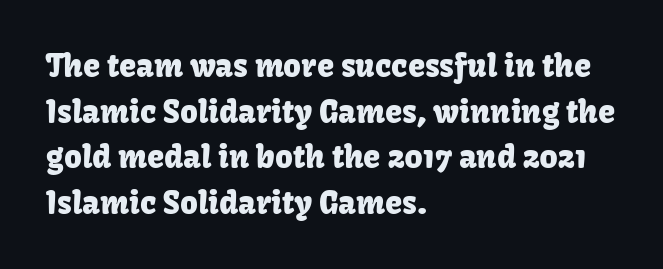
Q: Is the text italic (slanted)? A: No, it is upright.
Q: Is the typeface a serif or a sans-serif typeface? A: Sans-serif.
Q: Is the text underlined? A: No.
Q: How is the paragraph aligned? A: Left-aligned.
Q: Is the spacing between letters normal or unusually wide? A: Normal.
Q: Is the spacing between lines tight, normal or loose? A: Normal.
Q: Width (condensed, normal, or wide)? A: Normal.
Q: Stroke contrast? A: Low.
Q: x-height? A: Medium.
Q: Monospaced? A: No.
